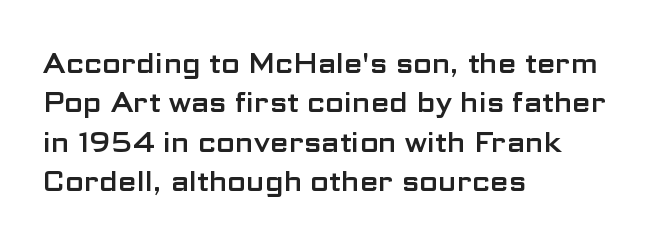
{"italic": "no", "underline": "no", "align": "left", "line_spacing": "normal", "line_spacing_ratio": 1.46, "letter_spacing": "normal", "letter_spacing_em": 0.0, "glyph_px": 27}
